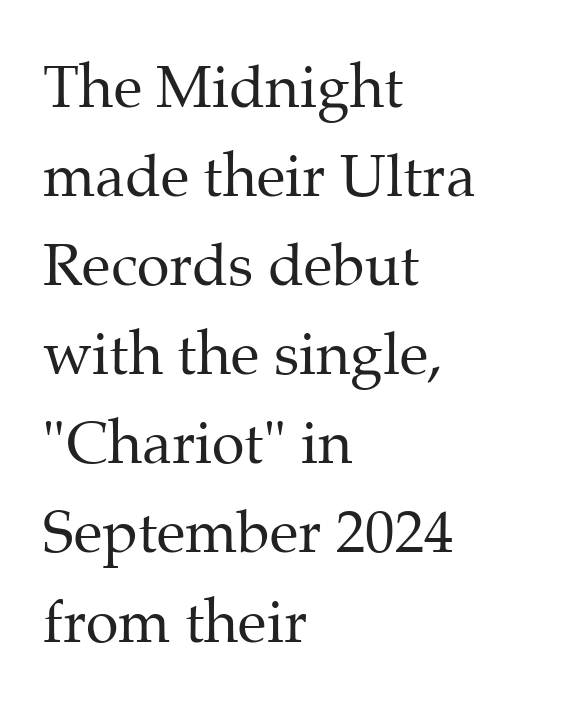
Q: Is the text bold? A: No.
Q: Is the text italic (slanted)? A: No, it is upright.
Q: Is the typeface a serif or a sans-serif typeface? A: Serif.
Q: Is the text underlined? A: No.
Q: How is the paragraph aligned? A: Left-aligned.
Q: Is the spacing between letters normal or unusually wide? A: Normal.
Q: Is the spacing between lines tight, normal or loose? A: Normal.
Q: Width (condensed, normal, or wide)? A: Normal.
Q: Stroke contrast? A: Medium.
Q: x-height? A: Medium.
Q: Monospaced? A: No.
